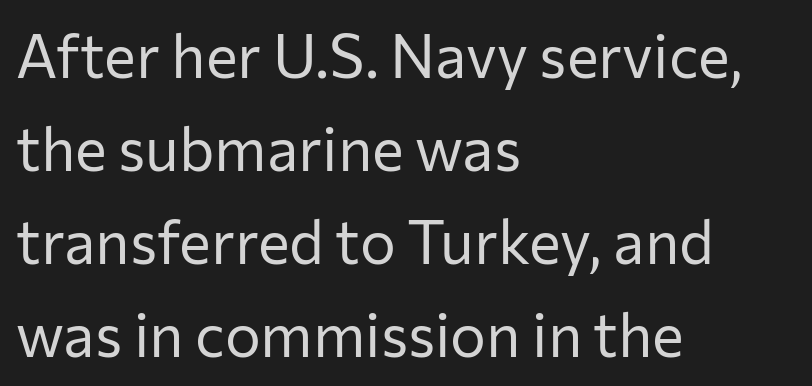
{"serif": "no", "italic": "no", "bold": "no", "weight": "regular", "width": "normal", "stroke_contrast": "low", "x_height": "medium", "monospaced": "no", "underline": "no", "align": "left", "line_spacing": "normal", "line_spacing_ratio": 1.55, "letter_spacing": "normal", "letter_spacing_em": 0.0, "glyph_px": 60}
